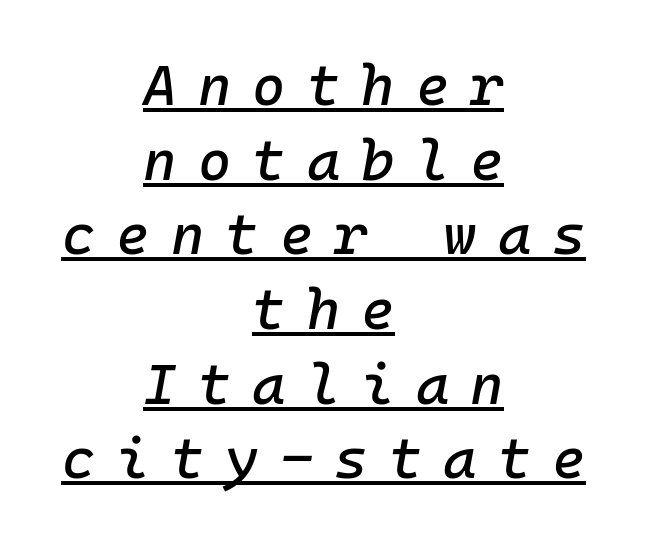
{"italic": "yes", "lean": "right", "slant_degrees": 10, "width": "normal", "stroke_contrast": "low", "x_height": "medium", "monospaced": "yes", "underline": "yes", "align": "center", "line_spacing": "normal", "line_spacing_ratio": 1.31, "letter_spacing": "wide", "letter_spacing_em": 0.37, "glyph_px": 57}
